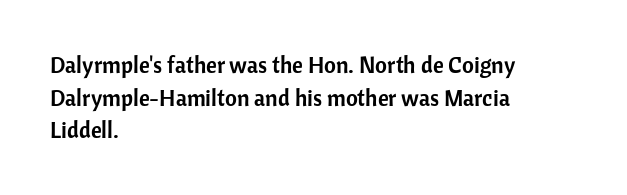
All the whitespace from short lines collects on the right. Standard letterfit; no display-style spreading of the glyphs. The area under the type is left untouched. Characters remain perfectly vertical along every line. If you measured baseline to baseline, you'd find a middling distance.
